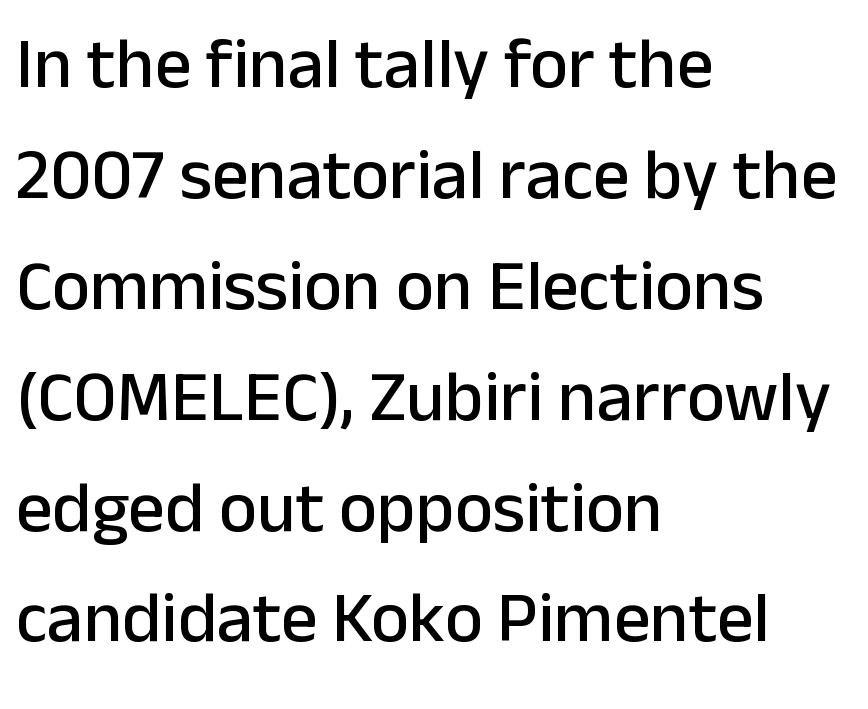
These lines were composed using upright roman letters. A normal amount of white space separates one row of letters from the next. This sample uses plain, unmodified letter spacing. Grotesque or geometric, the face here clearly has no serifs. The setting favours the left margin, as ordinary paragraphs usually do.
